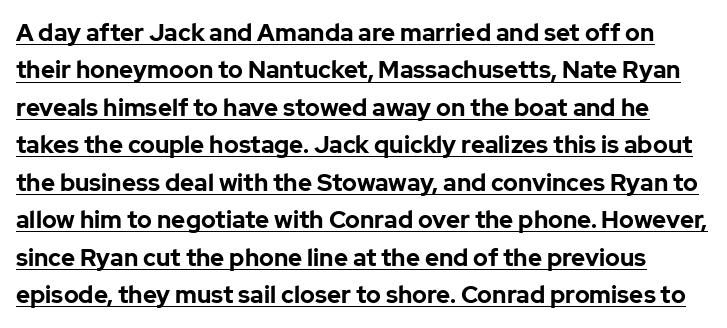
{"italic": "no", "bold": "yes", "underline": "yes", "line_spacing": "normal", "line_spacing_ratio": 1.56, "letter_spacing": "normal", "letter_spacing_em": 0.0, "glyph_px": 24}
